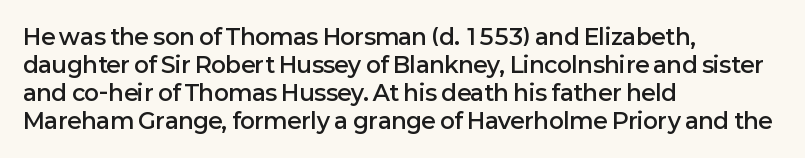
The image shows 22 px text type, upright; set left-aligned, normal line spacing (1.28x), normal letter spacing, not underlined.
